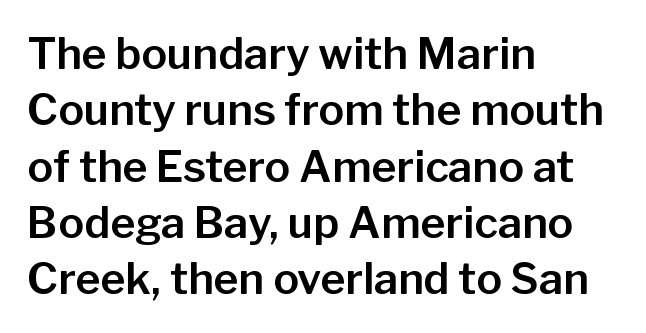
The image shows 43 px sans-serif type, upright; set left-aligned, normal line spacing (1.31x), normal letter spacing, not underlined; low stroke contrast and a medium x-height.
